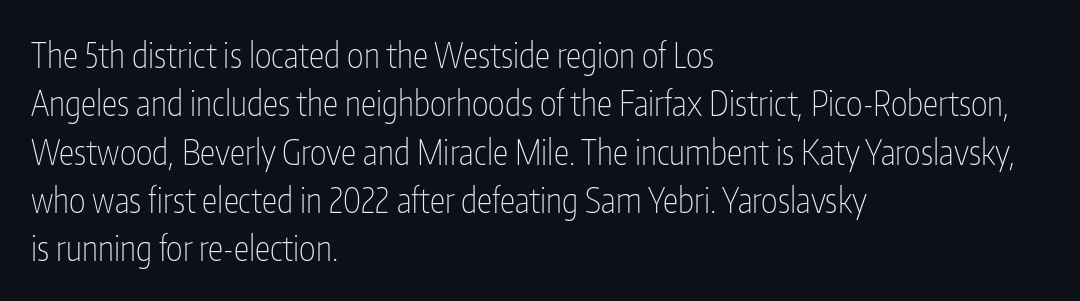
Is this a fixed-width face? No — the glyphs have proportional, varying widths. This reads as an unemphasized weight, regular at the heaviest. Is there much room between lines? A standard amount, neither cramped nor airy. Every stem runs plumb, perpendicular to the baseline. Observe the ordinary spacing: letters are neighbours, not strangers. Glance below the letters and you will spot only blank space.
